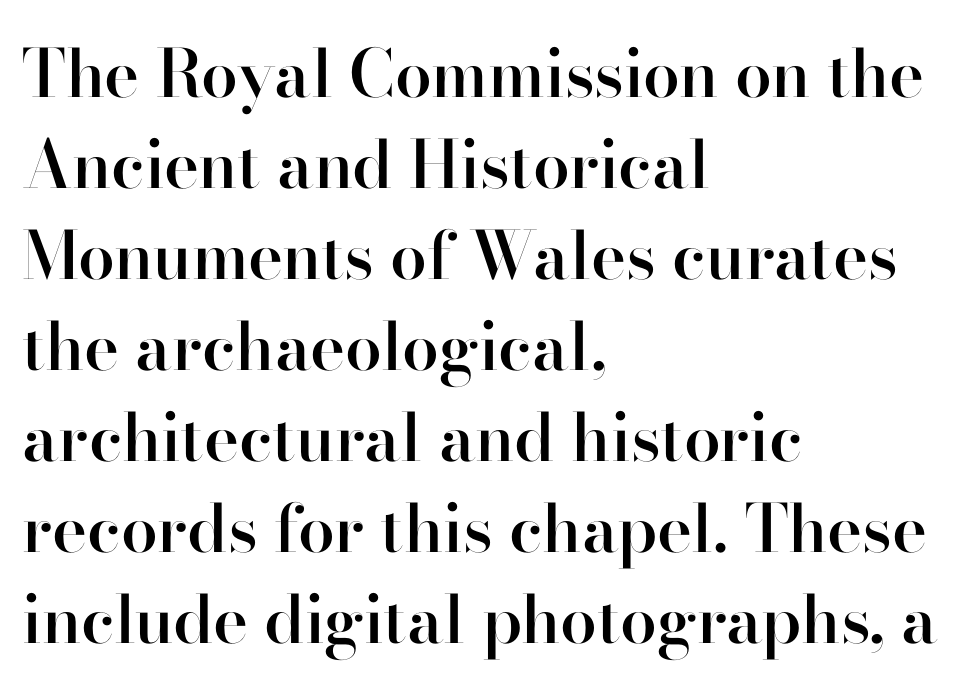
Q: Is the text bold? A: Semi-bold.
Q: Is the text italic (slanted)? A: No, it is upright.
Q: Is the typeface a serif or a sans-serif typeface? A: Serif.
Q: Is the text underlined? A: No.
Q: How is the paragraph aligned? A: Left-aligned.
Q: Is the spacing between letters normal or unusually wide? A: Normal.
Q: Is the spacing between lines tight, normal or loose? A: Normal.
Q: Width (condensed, normal, or wide)? A: Normal.
Q: Stroke contrast? A: High.
Q: x-height? A: Small.
Q: Monospaced? A: No.
